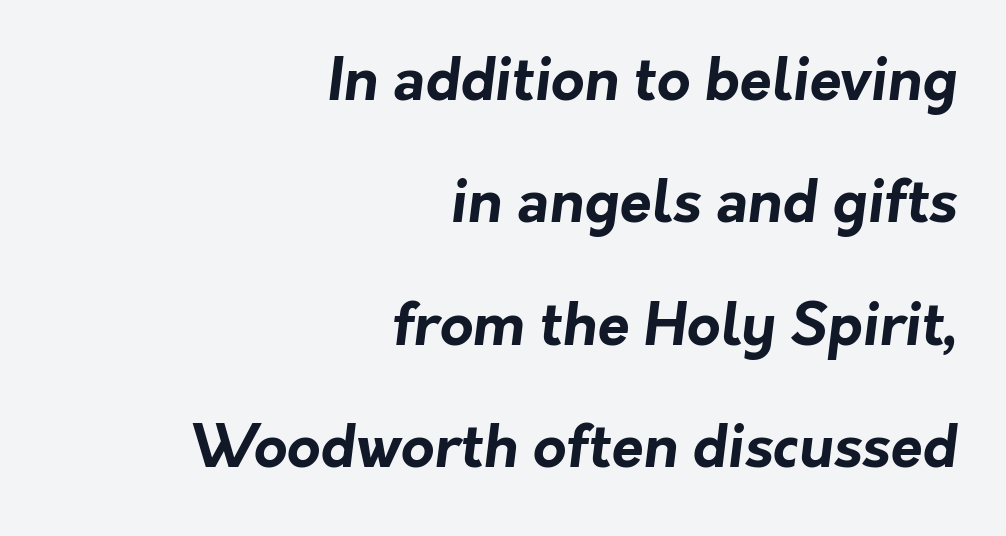
The glyphs in this specimen are sans serif. Short and long lines alike share a common ending point at right. Strong, thick strokes mark this as bold type. The letters advance in unequal steps, a hallmark of proportional type. Check under the words: just untouched page.
